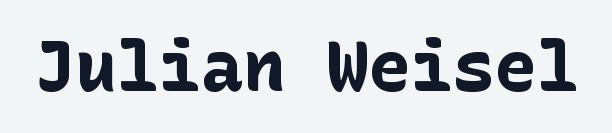
The lettering holds an erect, upright posture throughout. Just letters on the line, the space beneath them empty. Standard letterfit; no display-style spreading of the glyphs. Is the type bold? Yes — the strokes are clearly thick and heavy.
